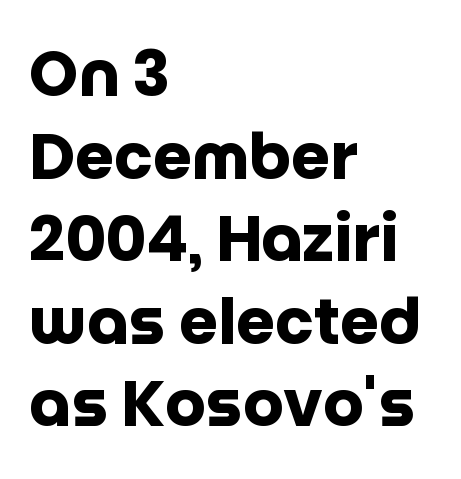
Here the designer chose a conventional face with non-uniform glyph widths. Is there much room between lines? A standard amount, neither cramped nor airy. Note: no serifs on the glyphs. Caption: standard tracking, unaltered.
